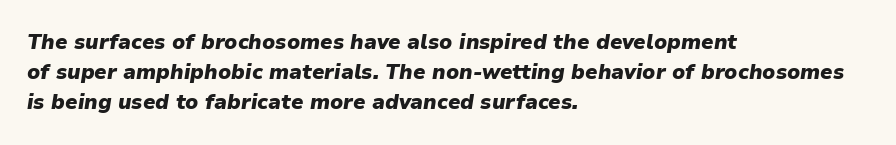
The image shows 21 px bold type, italic (leaning right); set left-aligned, normal line spacing (1.43x), normal letter spacing, not underlined.
